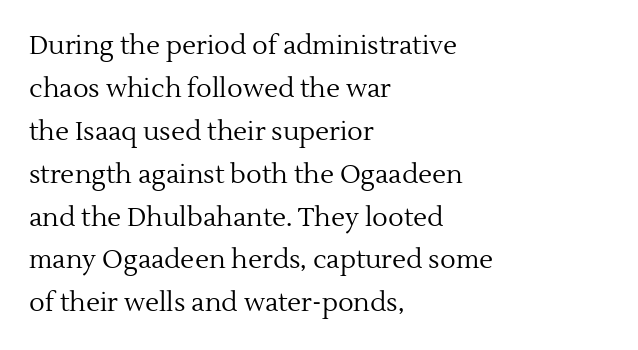
Q: Is the text bold? A: No.
Q: Is the text italic (slanted)? A: No, it is upright.
Q: Is the text underlined? A: No.
Q: How is the paragraph aligned? A: Left-aligned.
Q: Is the spacing between letters normal or unusually wide? A: Normal.
Q: Is the spacing between lines tight, normal or loose? A: Normal.
